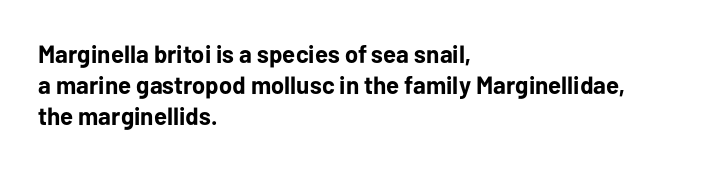
The image shows 25 px bold type, upright; set left-aligned, normal line spacing (1.25x), normal letter spacing, not underlined.
